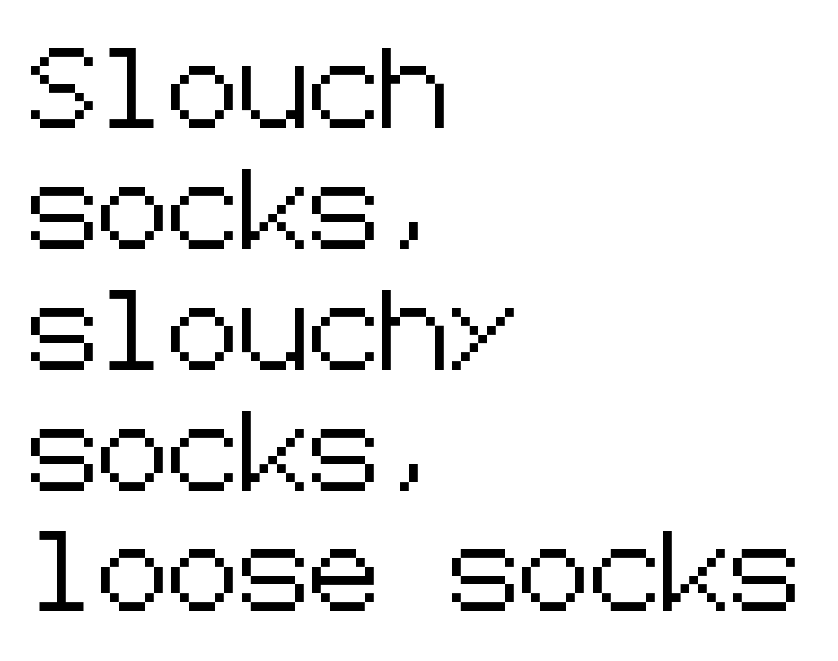
You could call the tracking neutral — neither tight nor loose. Does the copy run flush right? No — it runs flush left. Regular leading. These lines are composed in type without serifs. Posture: vertical. Decoration check: the copy has no underline.
